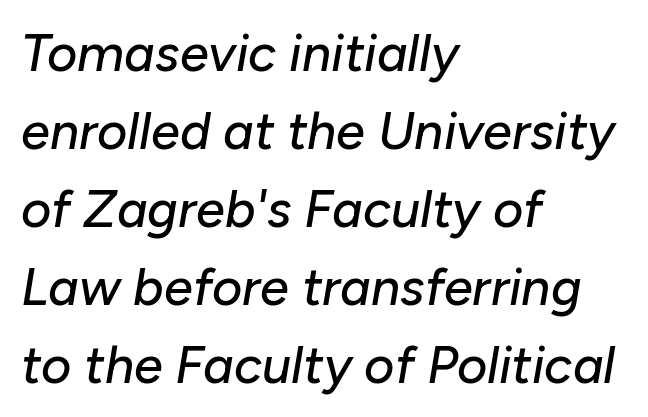
Q: Is the text italic (slanted)? A: Yes, it leans right by about 10 degrees.
Q: Is the text underlined? A: No.
Q: How is the paragraph aligned? A: Left-aligned.
Q: Is the spacing between letters normal or unusually wide? A: Normal.
Q: Is the spacing between lines tight, normal or loose? A: Normal.
Q: Width (condensed, normal, or wide)? A: Normal.
Q: Stroke contrast? A: Low.
Q: x-height? A: Medium.
Q: Monospaced? A: No.
